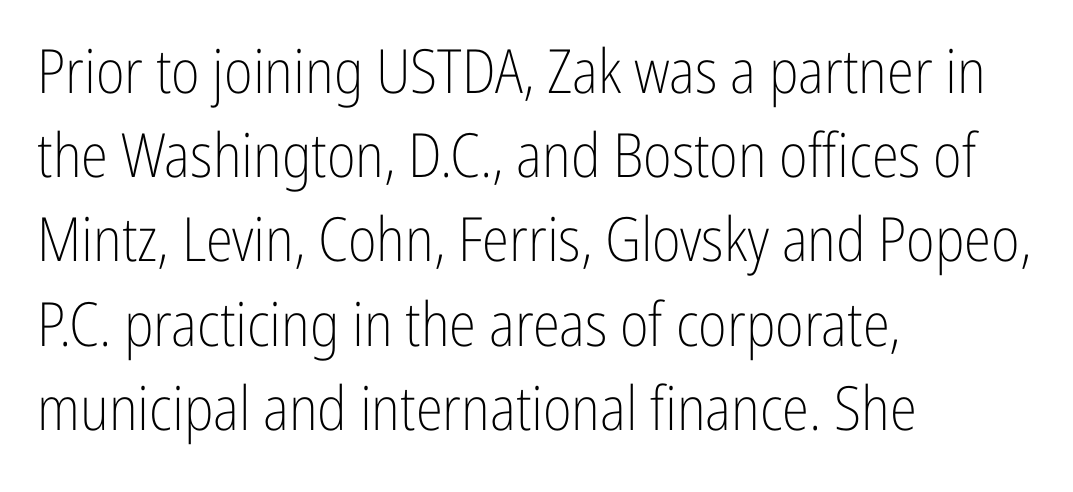
Q: Is the text bold? A: No.
Q: Is the text italic (slanted)? A: No, it is upright.
Q: Is the typeface a serif or a sans-serif typeface? A: Sans-serif.
Q: Is the text underlined? A: No.
Q: How is the paragraph aligned? A: Left-aligned.
Q: Is the spacing between letters normal or unusually wide? A: Normal.
Q: Is the spacing between lines tight, normal or loose? A: Normal.
Q: Width (condensed, normal, or wide)? A: Condensed.
Q: Stroke contrast? A: Low.
Q: x-height? A: Medium.
Q: Monospaced? A: No.
